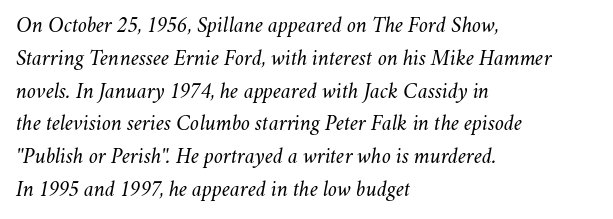
The image shows 22 px text type, italic (leaning right); set left-aligned, normal line spacing (1.49x), normal letter spacing, not underlined.
